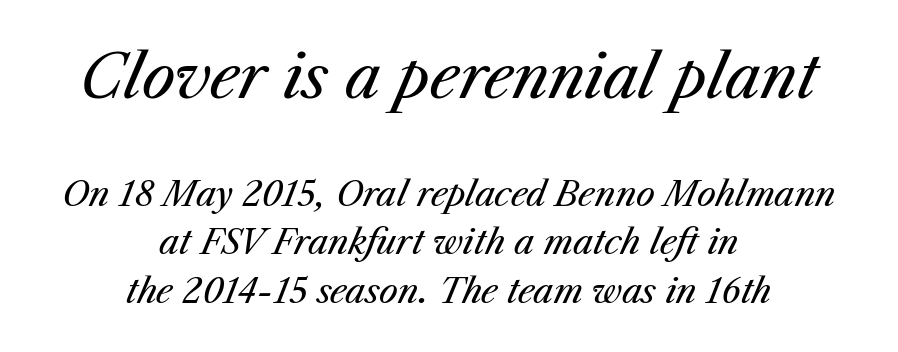
Q: Is the text bold? A: No.
Q: Is the text italic (slanted)? A: Yes, it leans right by about 23 degrees.
Q: Is the text underlined? A: No.
Q: How is the paragraph aligned? A: Centered.
Q: Is the spacing between letters normal or unusually wide? A: Normal.
Q: Is the spacing between lines tight, normal or loose? A: Normal.
Q: Which block of text is set in a larger size, the first (top) or the second (bottom)? A: The first (top) one.
Q: Width (condensed, normal, or wide)? A: Normal.
Q: Stroke contrast? A: Medium.
Q: x-height? A: Medium.
Q: Monospaced? A: No.
